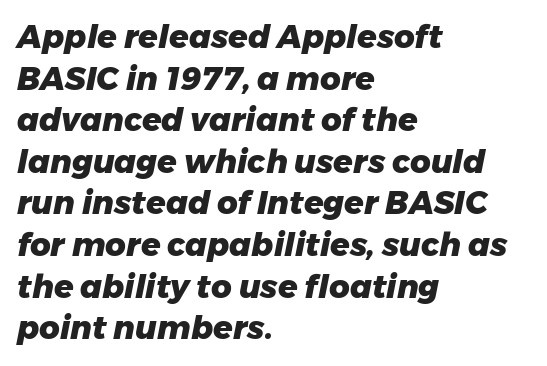
{"italic": "yes", "lean": "right", "slant_degrees": 11, "bold": "yes", "weight": "heavy", "width": "normal", "stroke_contrast": "low", "x_height": "medium", "monospaced": "no", "underline": "no", "align": "left", "line_spacing": "normal", "line_spacing_ratio": 1.3, "letter_spacing": "normal", "letter_spacing_em": 0.0, "glyph_px": 32}
